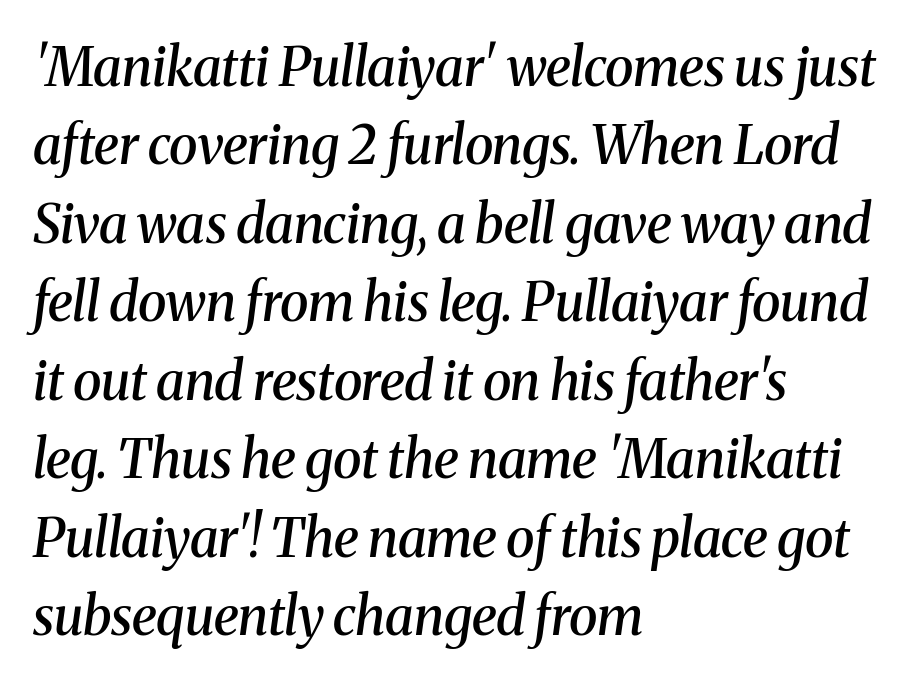
{"serif": "yes", "italic": "yes", "lean": "right", "slant_degrees": 8, "bold": "semi", "weight": "semibold", "width": "normal", "stroke_contrast": "medium", "x_height": "medium", "monospaced": "no", "underline": "no", "align": "left", "line_spacing": "normal", "line_spacing_ratio": 1.48, "letter_spacing": "normal", "letter_spacing_em": 0.0, "glyph_px": 53}
